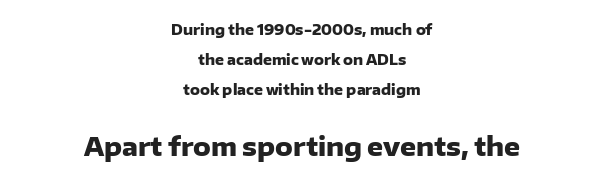
{"italic": "no", "bold": "yes", "underline": "no", "align": "center", "line_spacing": "loose", "line_spacing_ratio": 2.14, "letter_spacing": "normal", "letter_spacing_em": 0.0, "larger_block": "second", "size_ratio": 1.79, "glyph_px": 25}
